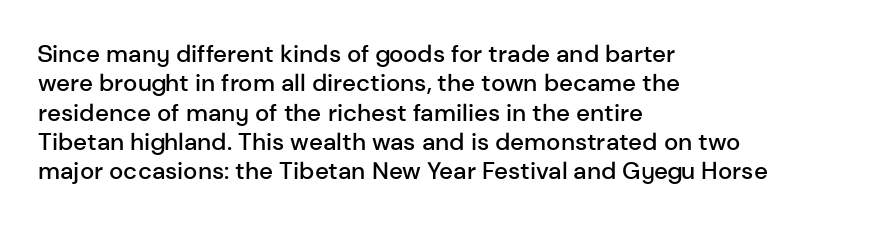
{"italic": "no", "bold": "semi", "underline": "no", "align": "left", "line_spacing_ratio": 1.22, "letter_spacing": "normal", "letter_spacing_em": 0.0, "glyph_px": 24}
